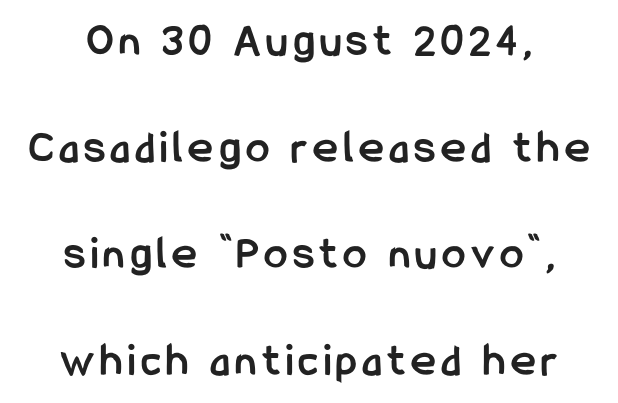
The leading is generous, giving the passage an open texture. Underlining? Definitely not there. Each letter keeps its own natural width here, so spacing adapts to shape. Unlike a traditional serif, this face leaves its strokes unadorned. The paragraph has two soft edges and a firm central axis. Does the weight exceed regular? Yes, all the way to bold.
